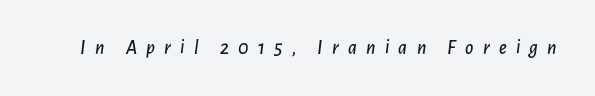
{"italic": "yes", "lean": "right", "slant_degrees": 7, "underline": "no", "letter_spacing": "wide", "letter_spacing_em": 0.46, "glyph_px": 20}
